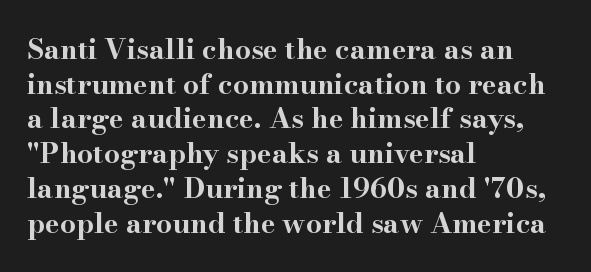
The image shows 28 px bold, wide serif type, upright; set left-aligned, line spacing 1.24x, normal letter spacing, not underlined; high stroke contrast and a small x-height.
